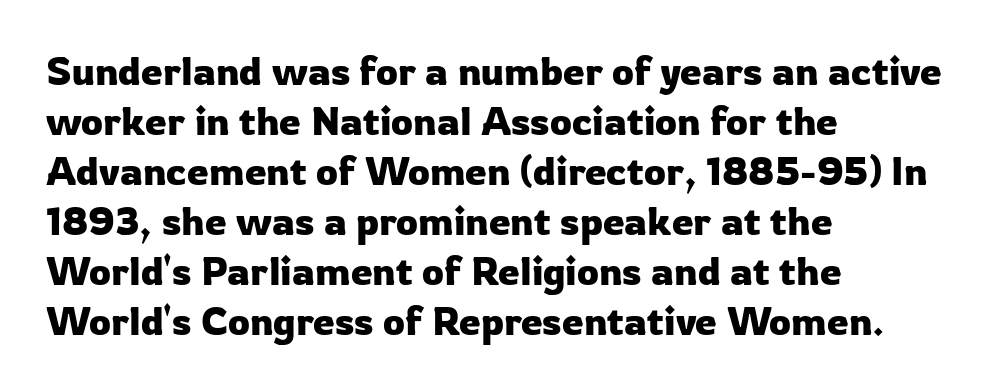
{"serif": "no", "italic": "no", "width": "normal", "stroke_contrast": "low", "x_height": "medium", "monospaced": "no", "underline": "no", "align": "left", "line_spacing": "normal", "line_spacing_ratio": 1.28, "letter_spacing": "normal", "letter_spacing_em": 0.0, "glyph_px": 39}
